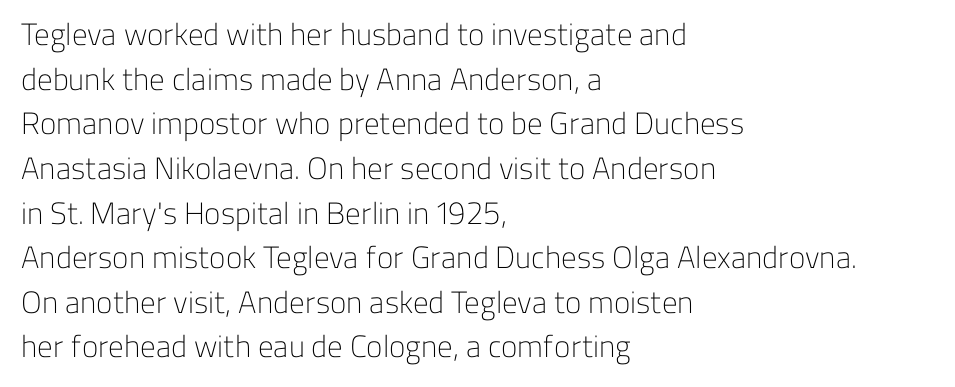
{"serif": "no", "italic": "no", "bold": "no", "weight": "light", "width": "normal", "stroke_contrast": "low", "x_height": "medium", "monospaced": "no", "underline": "no", "align": "left", "line_spacing": "normal", "line_spacing_ratio": 1.44, "letter_spacing": "normal", "letter_spacing_em": 0.0, "glyph_px": 31}
